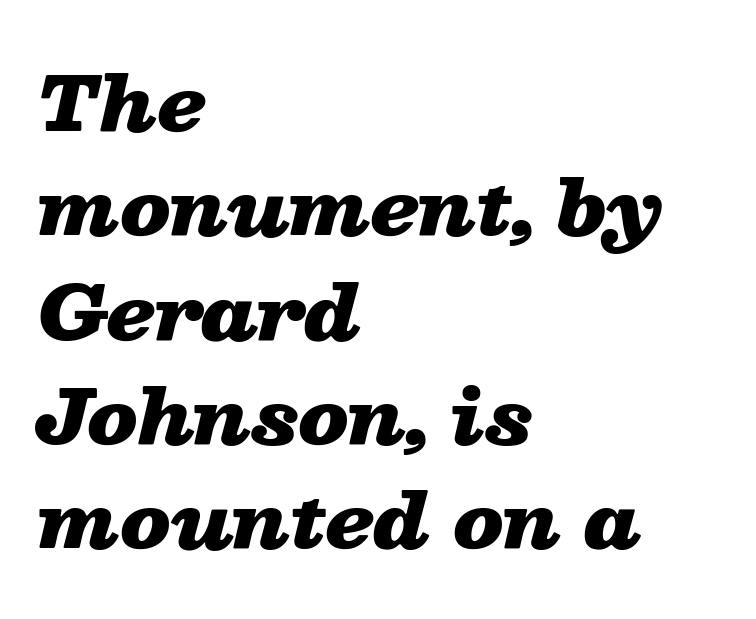
The image shows 74 px heavy, wide type, italic (leaning right); set left-aligned, normal line spacing (1.41x), normal letter spacing, not underlined; low stroke contrast and a medium x-height.
